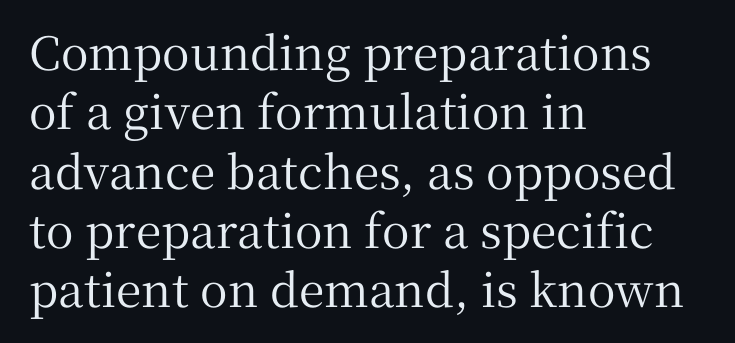
Q: Is the text italic (slanted)? A: No, it is upright.
Q: Is the typeface a serif or a sans-serif typeface? A: Serif.
Q: Is the text underlined? A: No.
Q: How is the paragraph aligned? A: Left-aligned.
Q: Is the spacing between letters normal or unusually wide? A: Normal.
Q: Is the spacing between lines tight, normal or loose? A: Normal.
Q: Width (condensed, normal, or wide)? A: Normal.
Q: Stroke contrast? A: Medium.
Q: x-height? A: Medium.
Q: Monospaced? A: No.
